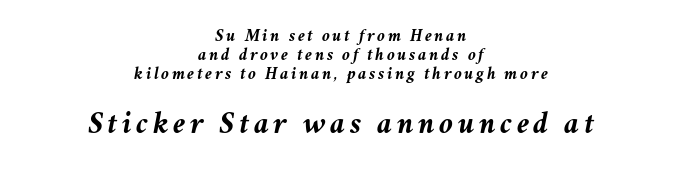
The image shows 32 px semibold type, italic (leaning right); set centered, tight line spacing (1.05x), not underlined; the second (bottom) block is 1.78x larger; medium stroke contrast and a medium x-height.
